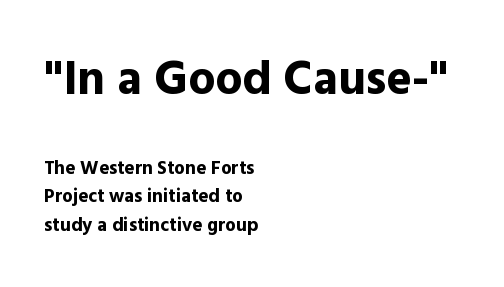
Q: Is the text bold? A: Yes.
Q: Is the text italic (slanted)? A: No, it is upright.
Q: Is the typeface a serif or a sans-serif typeface? A: Sans-serif.
Q: Is the text underlined? A: No.
Q: How is the paragraph aligned? A: Left-aligned.
Q: Is the spacing between letters normal or unusually wide? A: Normal.
Q: Is the spacing between lines tight, normal or loose? A: Normal.
Q: Which block of text is set in a larger size, the first (top) or the second (bottom)? A: The first (top) one.
Q: Width (condensed, normal, or wide)? A: Normal.
Q: x-height? A: Medium.
Q: Monospaced? A: No.
